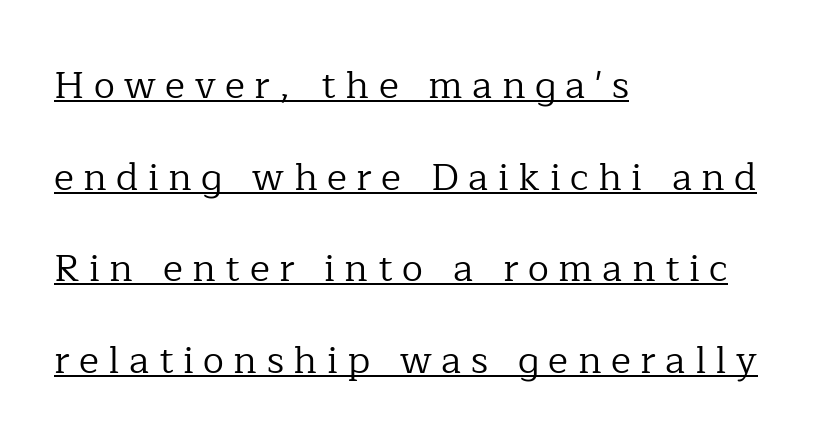
Q: Is the text bold? A: No.
Q: Is the text italic (slanted)? A: No, it is upright.
Q: Is the typeface a serif or a sans-serif typeface? A: Serif.
Q: Is the text underlined? A: Yes.
Q: How is the paragraph aligned? A: Left-aligned.
Q: Is the spacing between letters normal or unusually wide? A: Unusually wide.
Q: Is the spacing between lines tight, normal or loose? A: Loose.
Q: Width (condensed, normal, or wide)? A: Normal.
Q: Stroke contrast? A: Low.
Q: x-height? A: Medium.
Q: Monospaced? A: No.
